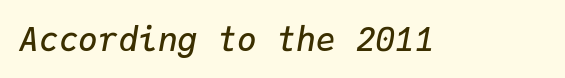
The image shows 33 px semibold type, italic (leaning right), monospaced; set normal letter spacing, not underlined; low stroke contrast and a medium x-height.
